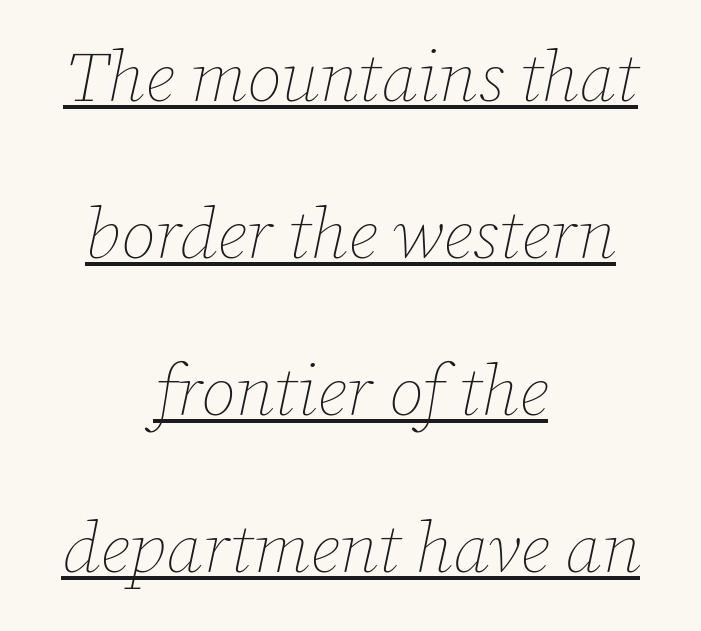
{"italic": "yes", "lean": "right", "slant_degrees": 12, "bold": "no", "weight": "thin", "width": "normal", "stroke_contrast": "low", "x_height": "medium", "monospaced": "no", "underline": "yes", "align": "center", "line_spacing": "loose", "line_spacing_ratio": 2.21, "letter_spacing": "normal", "letter_spacing_em": 0.0, "glyph_px": 71}
